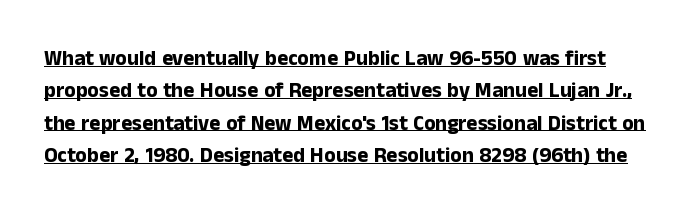
The image shows 21 px bold type, upright; set normal line spacing (1.54x), normal letter spacing, underlined.
